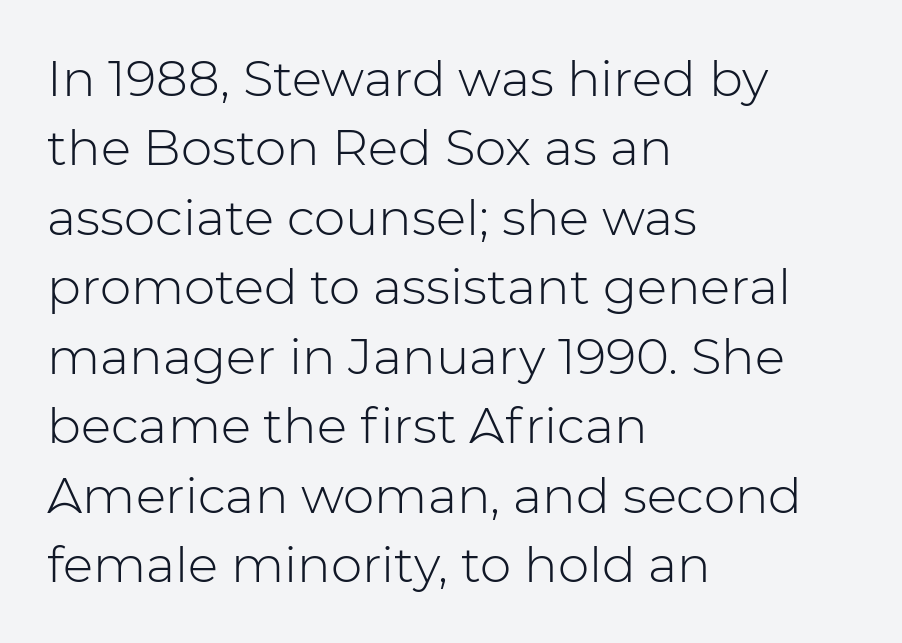
Q: Is the text bold? A: No.
Q: Is the text italic (slanted)? A: No, it is upright.
Q: Is the typeface a serif or a sans-serif typeface? A: Sans-serif.
Q: Is the text underlined? A: No.
Q: How is the paragraph aligned? A: Left-aligned.
Q: Is the spacing between letters normal or unusually wide? A: Normal.
Q: Is the spacing between lines tight, normal or loose? A: Normal.
Q: Width (condensed, normal, or wide)? A: Normal.
Q: Stroke contrast? A: Low.
Q: x-height? A: Medium.
Q: Monospaced? A: No.
